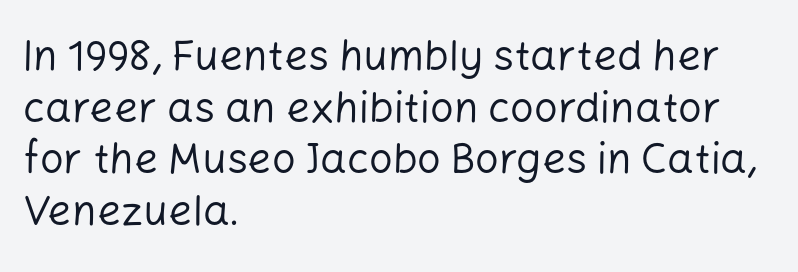
The letterforms sit at book weight or below. Serif or sans? Sans — the stroke terminals are bare. Ascenders rise straight up at ninety degrees. Descender tails drop into unmarked territory. Tracking here is standard; glyphs follow each other at the usual distance.
